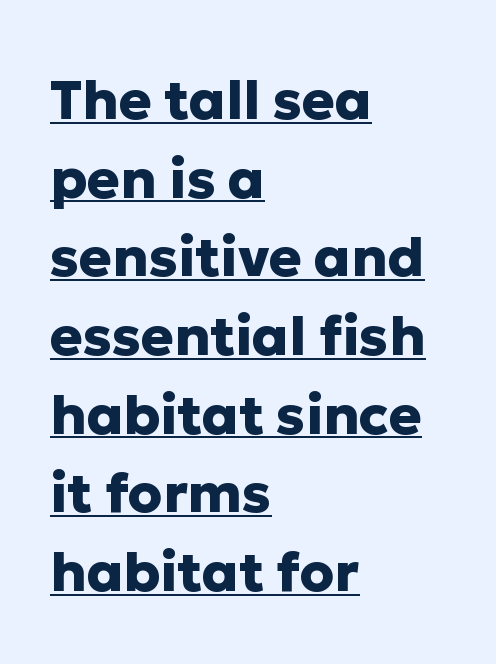
Q: Is the text bold? A: Yes.
Q: Is the text italic (slanted)? A: No, it is upright.
Q: Is the typeface a serif or a sans-serif typeface? A: Sans-serif.
Q: Is the text underlined? A: Yes.
Q: How is the paragraph aligned? A: Left-aligned.
Q: Is the spacing between letters normal or unusually wide? A: Normal.
Q: Is the spacing between lines tight, normal or loose? A: Normal.
Q: Width (condensed, normal, or wide)? A: Normal.
Q: Stroke contrast? A: Low.
Q: x-height? A: Medium.
Q: Monospaced? A: No.
